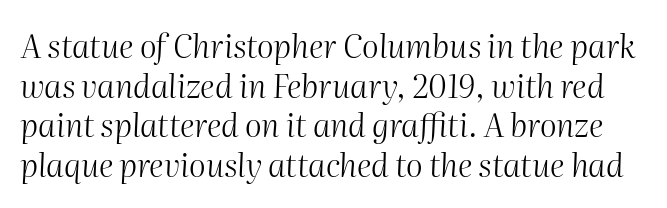
Q: Is the text bold? A: No.
Q: Is the text italic (slanted)? A: Yes, it leans right by about 2 degrees.
Q: Is the text underlined? A: No.
Q: Is the spacing between letters normal or unusually wide? A: Normal.
Q: Width (condensed, normal, or wide)? A: Normal.
Q: Stroke contrast? A: Medium.
Q: x-height? A: Medium.
Q: Monospaced? A: No.
